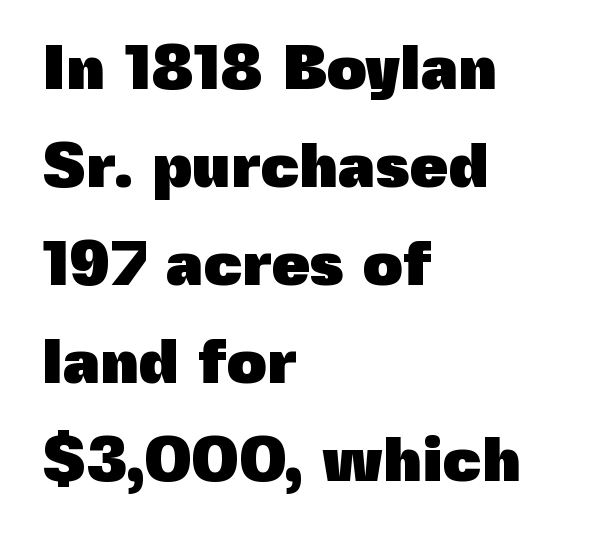
The image shows 62 px heavy sans-serif type, upright; set left-aligned, normal line spacing (1.58x), normal letter spacing, not underlined; a medium x-height.
